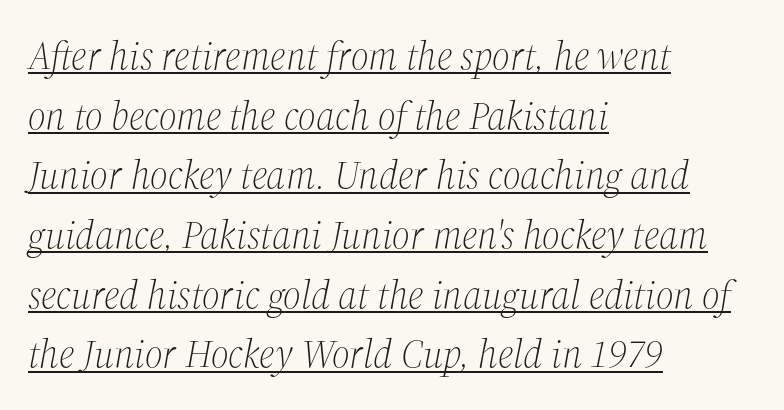
The image shows 39 px light serif type, italic (leaning right); set left-aligned, normal line spacing (1.53x), normal letter spacing, underlined; medium stroke contrast and a medium x-height.
